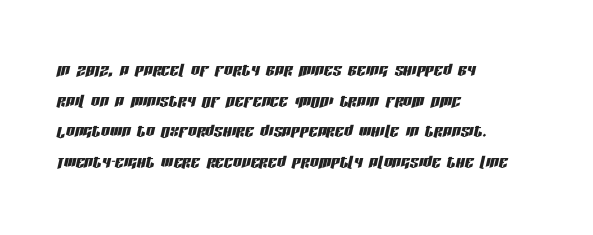
{"italic": "yes", "lean": "right", "slant_degrees": 13, "underline": "no", "align": "left", "line_spacing": "normal", "line_spacing_ratio": 1.39, "letter_spacing": "normal", "letter_spacing_em": 0.0, "glyph_px": 22}
